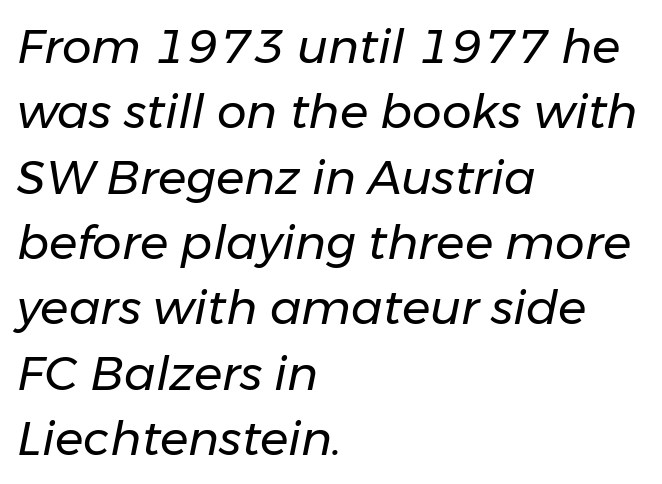
The image shows 47 px regular-weight type, italic (leaning right); set left-aligned, normal line spacing (1.39x), normal letter spacing, not underlined; low stroke contrast and a medium x-height.
